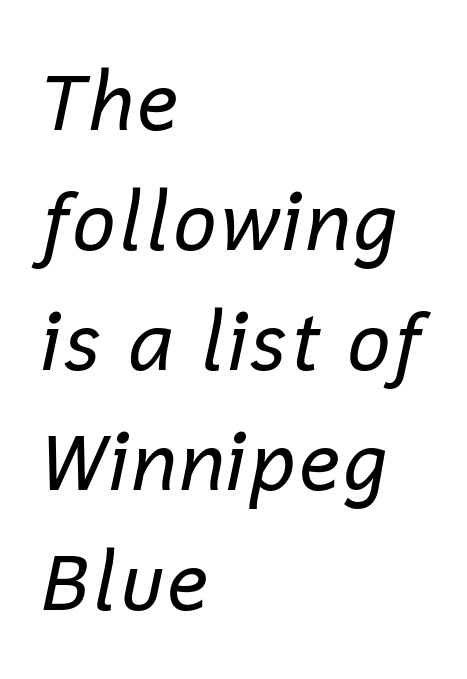
Spacing between characters is what you'd get straight out of the box. The space beneath each line is pristine and unruled. Think standard paragraph weight, or any step lighter than that. Yep, that's italic — everything's leaning. Each letter keeps its own natural width here, so spacing adapts to shape. One glance says typical: line gaps are just what's usual.
